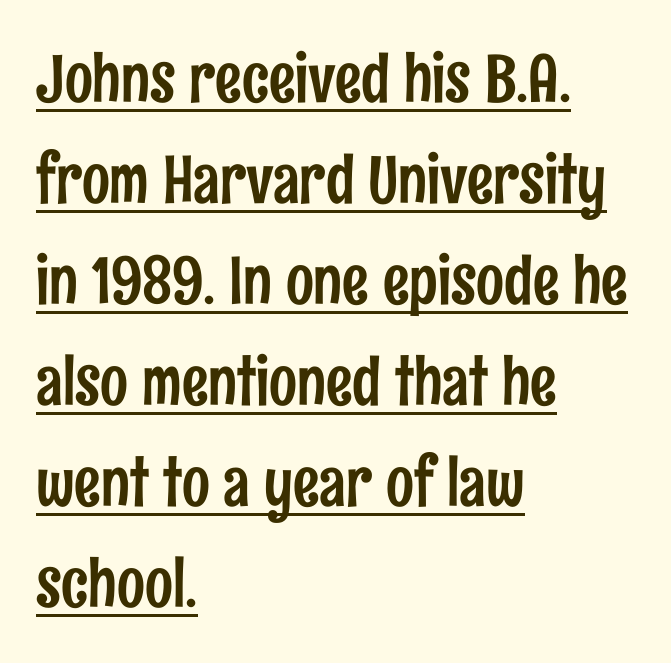
The image shows 66 px condensed sans-serif type, upright; set left-aligned, normal line spacing (1.53x), normal letter spacing, underlined; low stroke contrast and a medium x-height.
